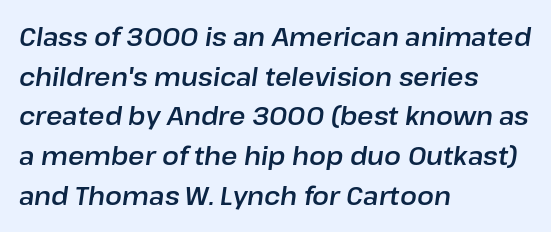
A typesetter would mark this as italic. The paragraph shown leans on its left margin. Letters rest on an invisible, unmarked baseline. Nobody touched the tracking dial on this one. Students, observe: this is what conventionally led text looks like.
